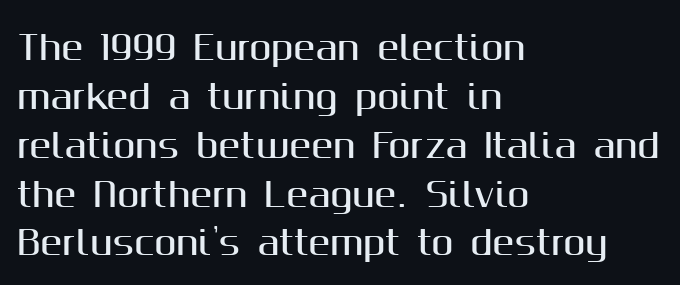
{"serif": "no", "italic": "no", "width": "normal", "stroke_contrast": "medium", "x_height": "medium", "monospaced": "no", "underline": "no", "align": "left", "line_spacing": "normal", "line_spacing_ratio": 1.48, "letter_spacing": "normal", "letter_spacing_em": 0.0, "glyph_px": 33}
